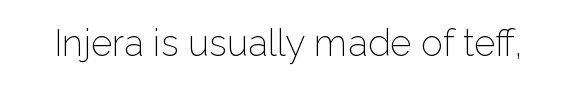
Unmarked baselines from the first word to the last. This is not heavy type; no bold has been used. The font's upright variant was chosen for this text. There is no visible air inserted between adjacent glyphs. These lines are rendered in a variable-pitch font. The characters display no serif detailing; their extremities are plain.
